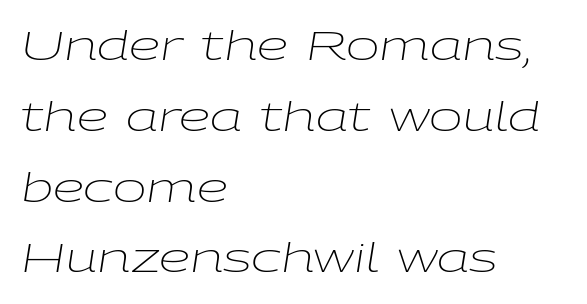
{"italic": "yes", "lean": "right", "slant_degrees": 9, "bold": "no", "weight": "light", "width": "wide", "stroke_contrast": "low", "x_height": "medium", "monospaced": "no", "underline": "no", "align": "left", "line_spacing_ratio": 1.77, "letter_spacing": "normal", "letter_spacing_em": 0.0, "glyph_px": 40}
